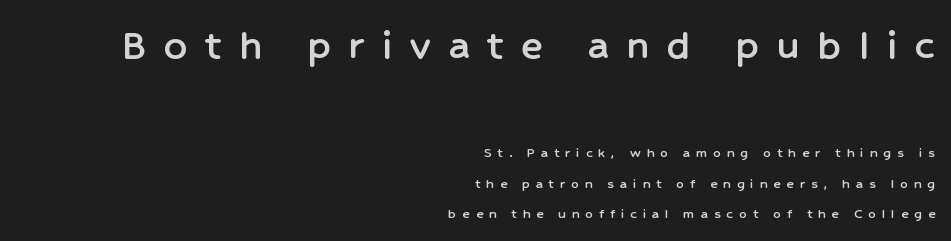
Q: Is the text italic (slanted)? A: No, it is upright.
Q: Is the typeface a serif or a sans-serif typeface? A: Sans-serif.
Q: Is the text underlined? A: No.
Q: How is the paragraph aligned? A: Right-aligned.
Q: Is the spacing between letters normal or unusually wide? A: Unusually wide.
Q: Is the spacing between lines tight, normal or loose? A: Loose.
Q: Which block of text is set in a larger size, the first (top) or the second (bottom)? A: The first (top) one.
Q: Width (condensed, normal, or wide)? A: Normal.
Q: Stroke contrast? A: Low.
Q: x-height? A: Medium.
Q: Monospaced? A: No.
